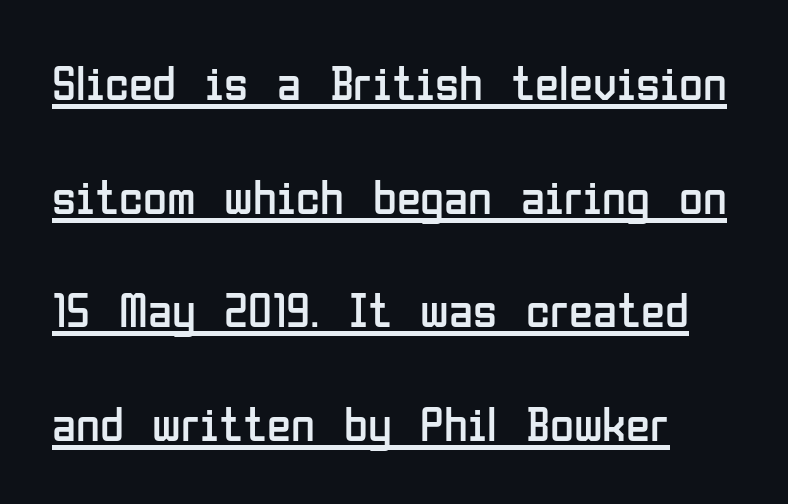
Widely set lines give the paragraph a tall, airy silhouette. A baseline rule has been typeset under these characters. These lines were composed using upright roman letters. Character widths vary here, with narrow letters taking less room than wide ones. Letters have the restrained weight of plain body copy at most. Inter-character spacing is left at the font's built-in metrics.
